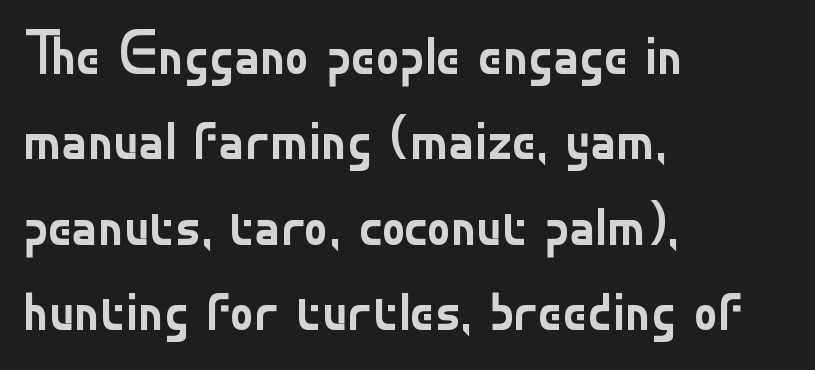
The image shows 61 px regular-weight sans-serif type, upright; set left-aligned, normal line spacing (1.4x), normal letter spacing, not underlined; low stroke contrast and a small x-height.
